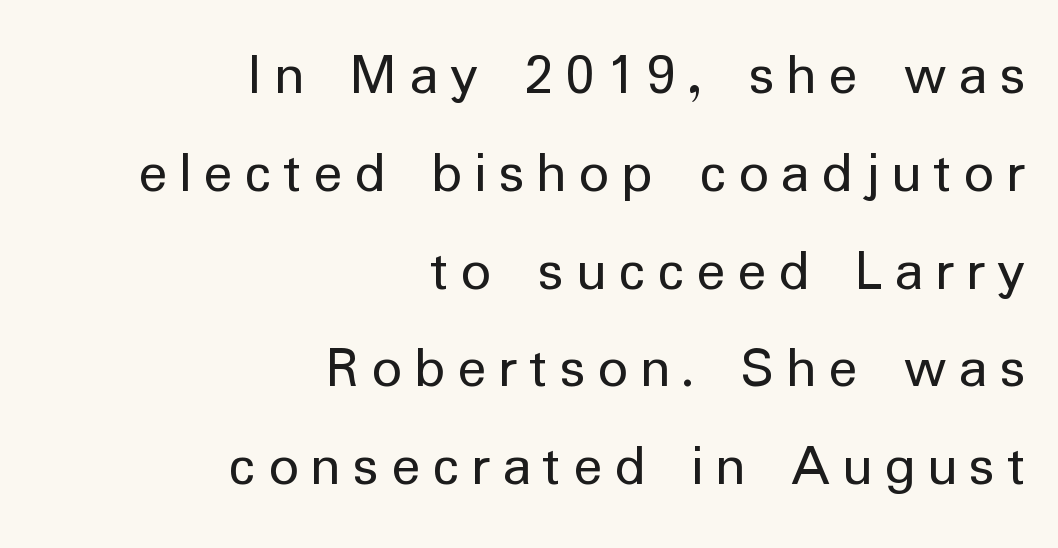
Q: Is the text bold? A: No.
Q: Is the text italic (slanted)? A: No, it is upright.
Q: Is the typeface a serif or a sans-serif typeface? A: Sans-serif.
Q: Is the text underlined? A: No.
Q: How is the paragraph aligned? A: Right-aligned.
Q: Is the spacing between letters normal or unusually wide? A: Unusually wide.
Q: Is the spacing between lines tight, normal or loose? A: Normal.
Q: Width (condensed, normal, or wide)? A: Normal.
Q: Stroke contrast? A: Low.
Q: x-height? A: Medium.
Q: Monospaced? A: No.
